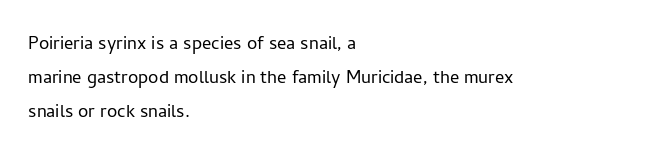
The image shows 23 px text type, upright; set left-aligned, normal line spacing (1.48x), normal letter spacing, not underlined.
